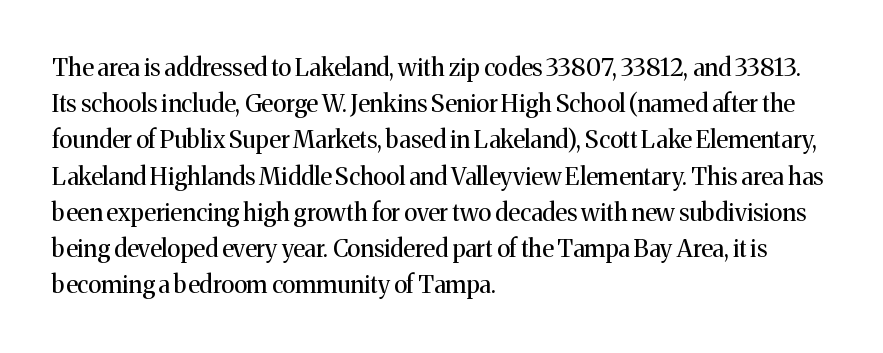
Q: Is the text bold? A: No.
Q: Is the text italic (slanted)? A: No, it is upright.
Q: Is the text underlined? A: No.
Q: How is the paragraph aligned? A: Left-aligned.
Q: Is the spacing between letters normal or unusually wide? A: Normal.
Q: Is the spacing between lines tight, normal or loose? A: Normal.
